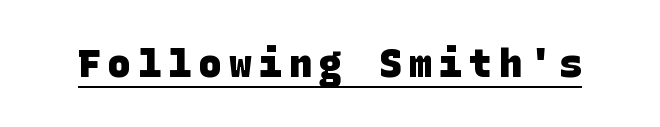
The image shows 38 px heavy sans-serif type; set underlined; low stroke contrast and a large x-height.
